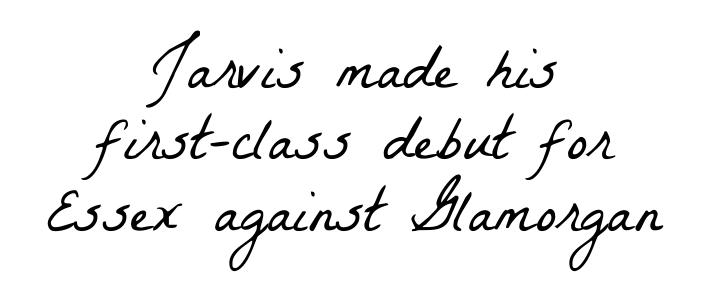
The vertical gap from one line to the next is small. The line texture is even and compact thanks to regular tracking. Stroke terminals: seriffed. Compared with a flush-left layout, this one balances lines on the center instead. This reads as an unemphasized weight, regular at the heaviest.
